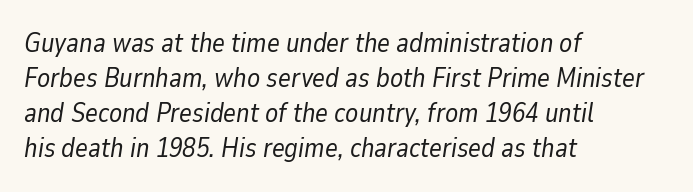
{"italic": "yes", "lean": "right", "slant_degrees": 9, "bold": "no", "underline": "no", "align": "left", "line_spacing": "normal", "line_spacing_ratio": 1.3, "letter_spacing": "normal", "letter_spacing_em": 0.0, "glyph_px": 27}
